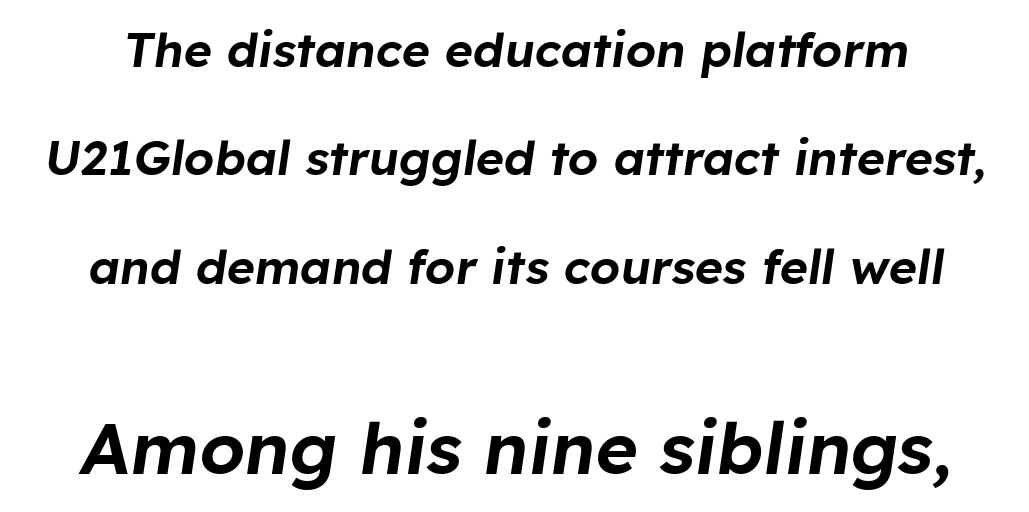
Q: Is the text italic (slanted)? A: Yes, it leans right by about 8 degrees.
Q: Is the text underlined? A: No.
Q: Is the spacing between letters normal or unusually wide? A: Normal.
Q: Is the spacing between lines tight, normal or loose? A: Loose.
Q: Which block of text is set in a larger size, the first (top) or the second (bottom)? A: The second (bottom) one.
Q: Width (condensed, normal, or wide)? A: Normal.
Q: Stroke contrast? A: Low.
Q: x-height? A: Medium.
Q: Monospaced? A: No.
